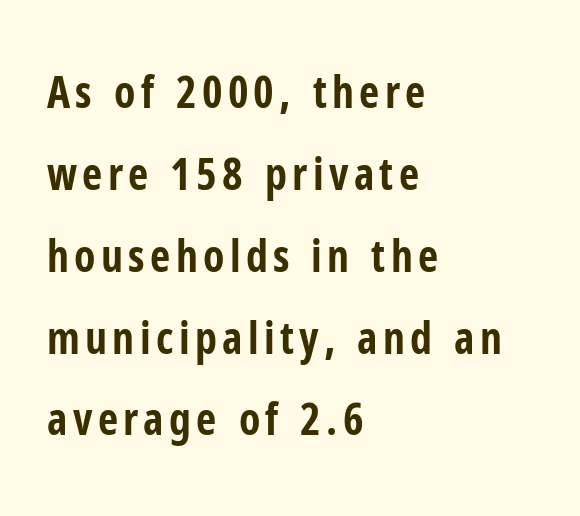
The image shows 44 px bold, condensed sans-serif type, upright; set left-aligned, line spacing 1.86x, not underlined; low stroke contrast and a medium x-height.
